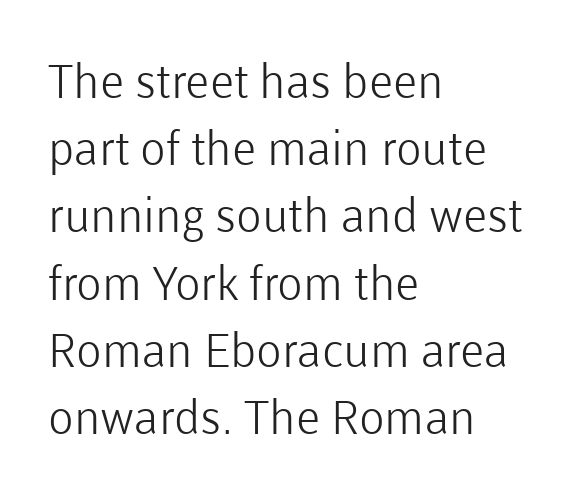
{"serif": "no", "italic": "no", "bold": "no", "weight": "light", "width": "normal", "stroke_contrast": "low", "x_height": "medium", "monospaced": "no", "underline": "no", "align": "left", "line_spacing": "normal", "line_spacing_ratio": 1.43, "letter_spacing": "normal", "letter_spacing_em": 0.0, "glyph_px": 47}
